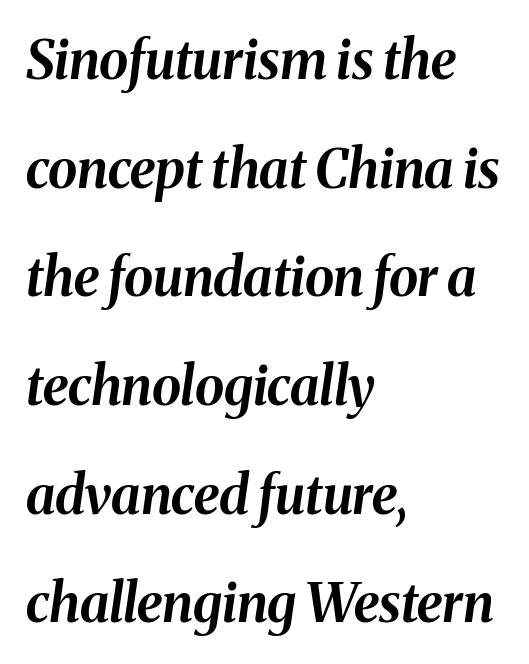
Q: Is the text bold? A: Yes.
Q: Is the text italic (slanted)? A: Yes, it leans right by about 8 degrees.
Q: Is the text underlined? A: No.
Q: How is the paragraph aligned? A: Left-aligned.
Q: Is the spacing between letters normal or unusually wide? A: Normal.
Q: Is the spacing between lines tight, normal or loose? A: Loose.
Q: Width (condensed, normal, or wide)? A: Normal.
Q: Stroke contrast? A: Medium.
Q: x-height? A: Medium.
Q: Monospaced? A: No.
